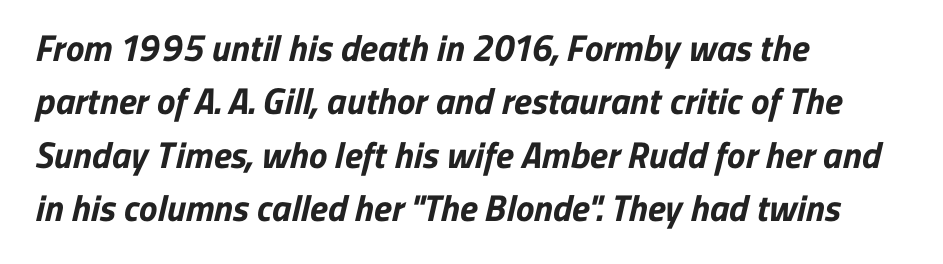
Which margin do the lines hug? The left one — the right edge is uneven. Between one letter and the next there's only the usual sliver of space. Words float on clear page, feet unadorned. Stroke terminals: plain, sans-serif. The letters are bold, with thick, heavy strokes.
